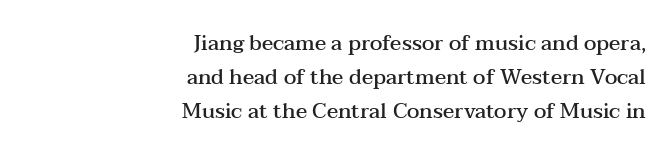
{"italic": "no", "bold": "semi", "underline": "no", "align": "right", "line_spacing": "normal", "line_spacing_ratio": 1.63, "letter_spacing": "normal", "letter_spacing_em": 0.0, "glyph_px": 21}
